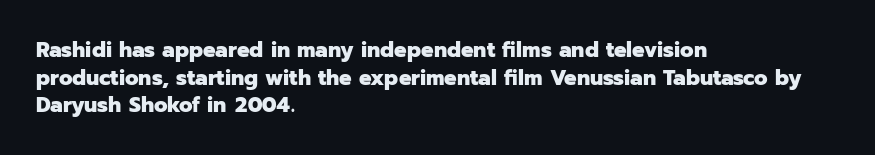
Q: Is the text bold? A: Yes.
Q: Is the text italic (slanted)? A: No, it is upright.
Q: Is the text underlined? A: No.
Q: How is the paragraph aligned? A: Left-aligned.
Q: Is the spacing between letters normal or unusually wide? A: Normal.
Q: Is the spacing between lines tight, normal or loose? A: Normal.
